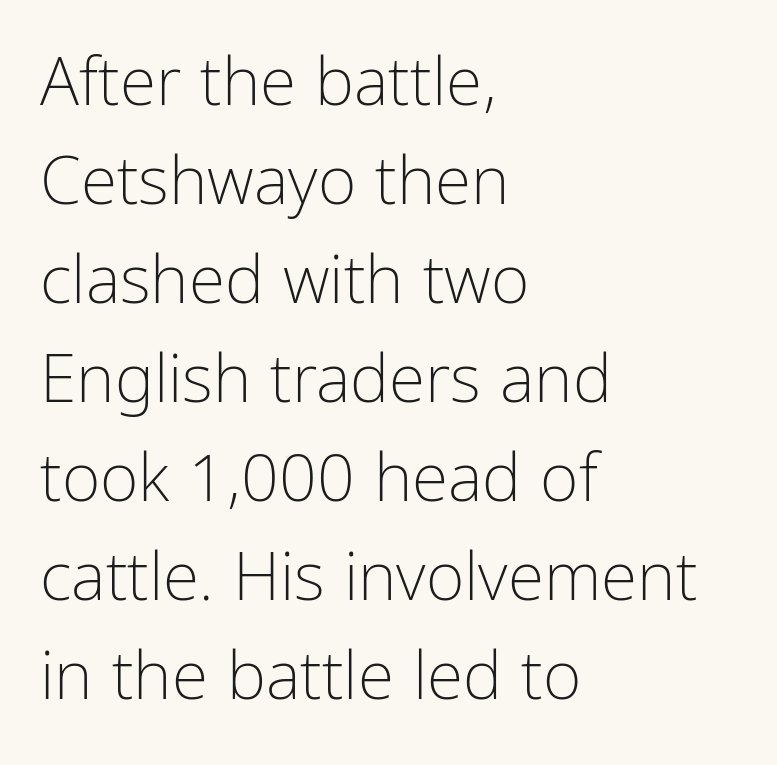
{"serif": "no", "italic": "no", "bold": "no", "weight": "light", "width": "condensed", "stroke_contrast": "low", "x_height": "medium", "monospaced": "no", "underline": "no", "align": "left", "line_spacing": "normal", "line_spacing_ratio": 1.5, "letter_spacing": "normal", "letter_spacing_em": 0.0, "glyph_px": 66}
